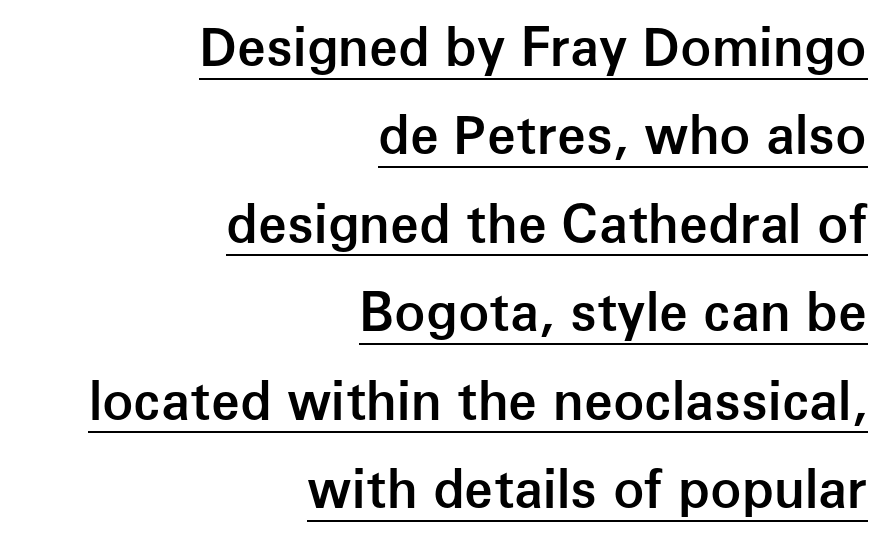
Q: Is the text bold? A: Semi-bold.
Q: Is the text italic (slanted)? A: No, it is upright.
Q: Is the typeface a serif or a sans-serif typeface? A: Sans-serif.
Q: Is the text underlined? A: Yes.
Q: How is the paragraph aligned? A: Right-aligned.
Q: Is the spacing between letters normal or unusually wide? A: Normal.
Q: Is the spacing between lines tight, normal or loose? A: Normal.
Q: Width (condensed, normal, or wide)? A: Normal.
Q: Stroke contrast? A: Low.
Q: x-height? A: Medium.
Q: Monospaced? A: No.
